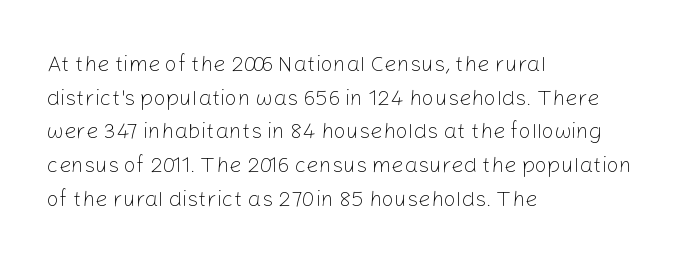
The image shows 22 px text type, upright; set left-aligned, normal line spacing (1.53x), normal letter spacing, not underlined.
